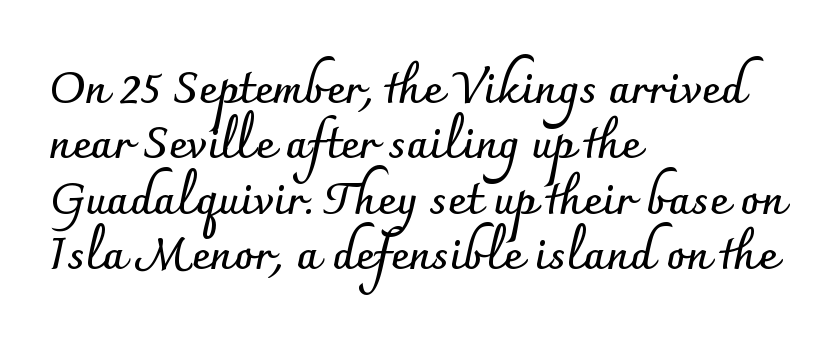
{"serif": "no", "bold": "yes", "weight": "semibold", "width": "normal", "stroke_contrast": "low", "x_height": "small", "monospaced": "no", "underline": "no", "align": "left", "line_spacing_ratio": 1.23, "letter_spacing": "normal", "letter_spacing_em": 0.0, "glyph_px": 45}
